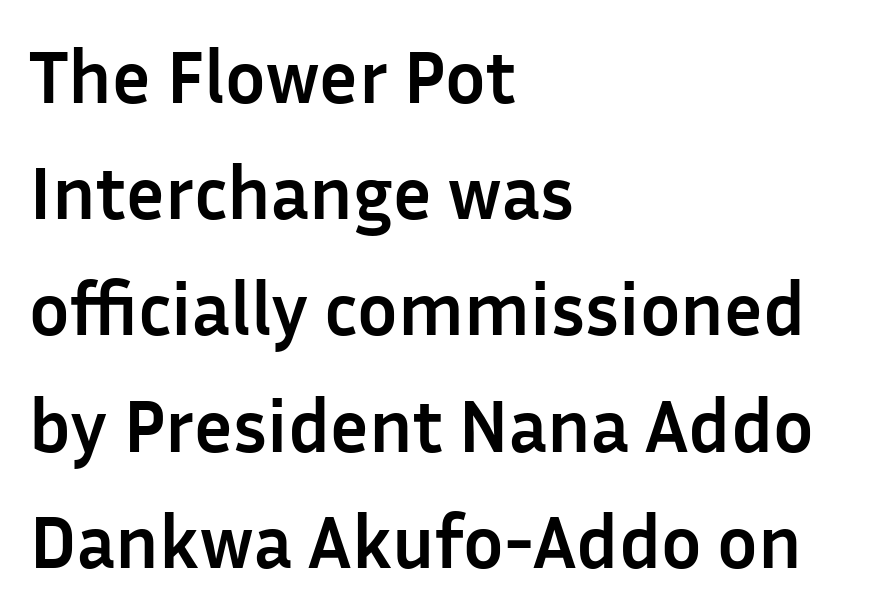
Character widths vary here, with narrow letters taking less room than wide ones. Each word holds together tightly as a unit, with standard inter-letter gaps. The passage shown is emphatically bold. The rag falls on the right side of this text block.
